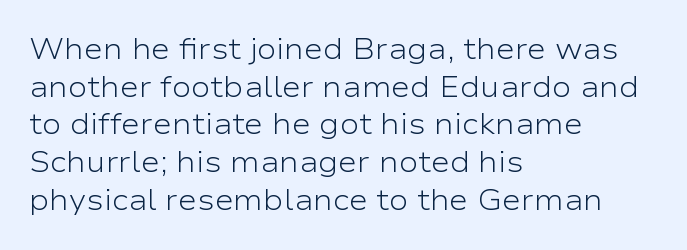
Each word holds together tightly as a unit, with standard inter-letter gaps. Layout note: lines flush left. The glyphs are unaccompanied by any horizontal stroke below them. This is not heavy type; no bold has been used. Compared with typical paragraphs, the rows here are spaced about the same.
